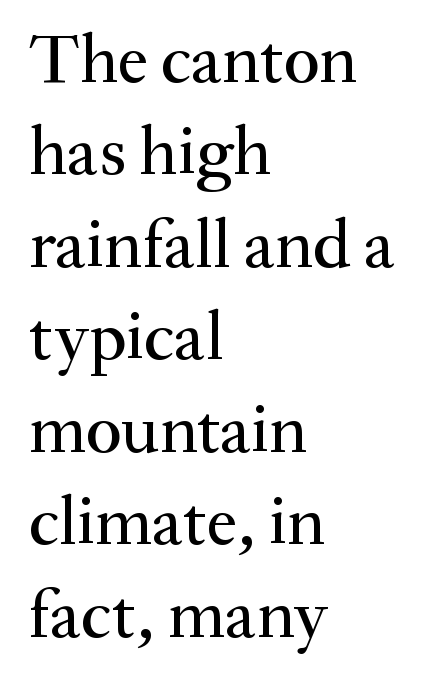
Q: Is the text italic (slanted)? A: No, it is upright.
Q: Is the typeface a serif or a sans-serif typeface? A: Serif.
Q: Is the text underlined? A: No.
Q: How is the paragraph aligned? A: Left-aligned.
Q: Is the spacing between letters normal or unusually wide? A: Normal.
Q: Is the spacing between lines tight, normal or loose? A: Normal.
Q: Width (condensed, normal, or wide)? A: Normal.
Q: Stroke contrast? A: Medium.
Q: x-height? A: Small.
Q: Monospaced? A: No.
